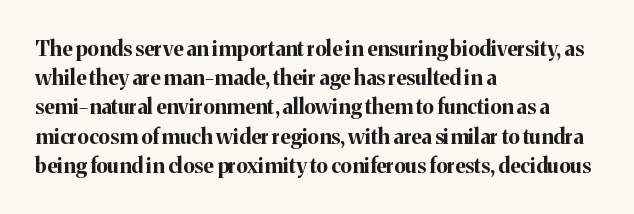
{"italic": "no", "bold": "yes", "underline": "no", "align": "left", "line_spacing": "normal", "line_spacing_ratio": 1.39, "letter_spacing": "normal", "letter_spacing_em": 0.0, "glyph_px": 21}
